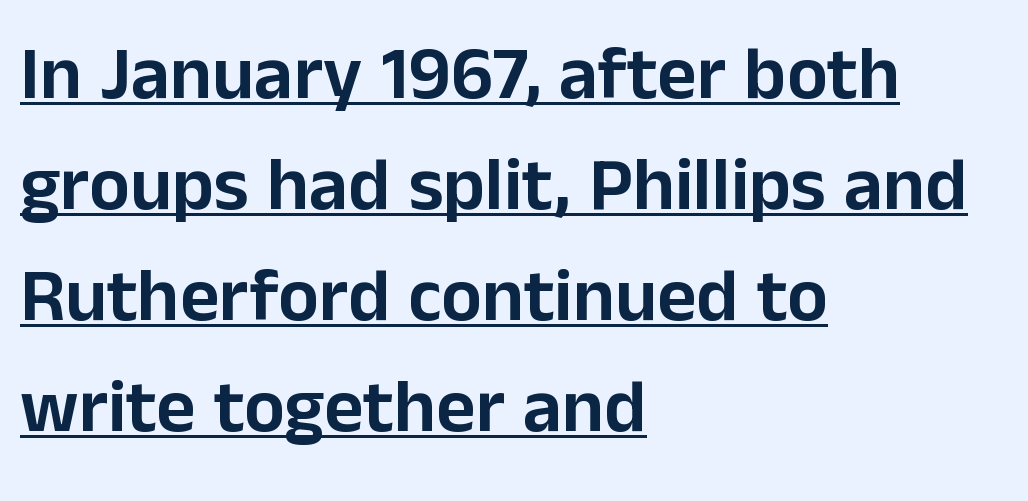
The image shows 76 px sans-serif type, upright; set left-aligned, normal line spacing (1.46x), normal letter spacing, underlined; low stroke contrast and a medium x-height.
